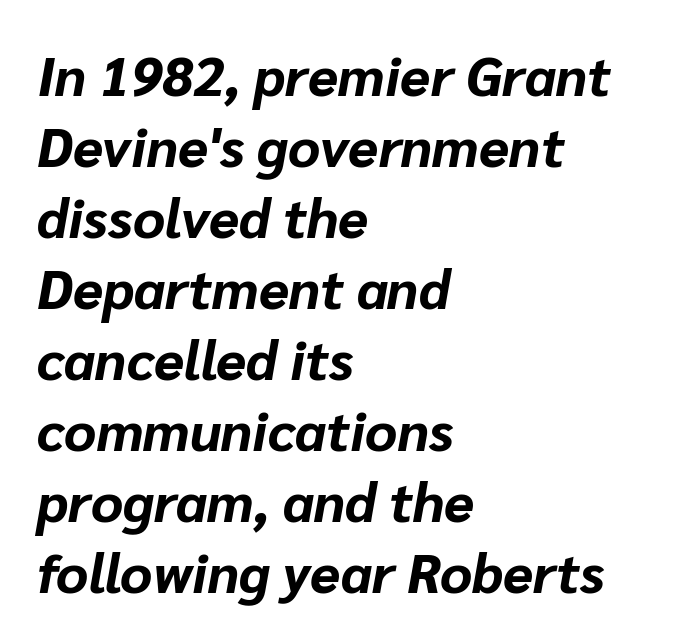
Observe the ordinary spacing: letters are neighbours, not strangers. This rendering features lettering with no underline. This rendering uses left alignment, leaving the right contour irregular. Quick note: italic. The face used here is proportionally spaced, like ordinary book or web type. In terms of weight, the rendering is a true, heavy bold.
